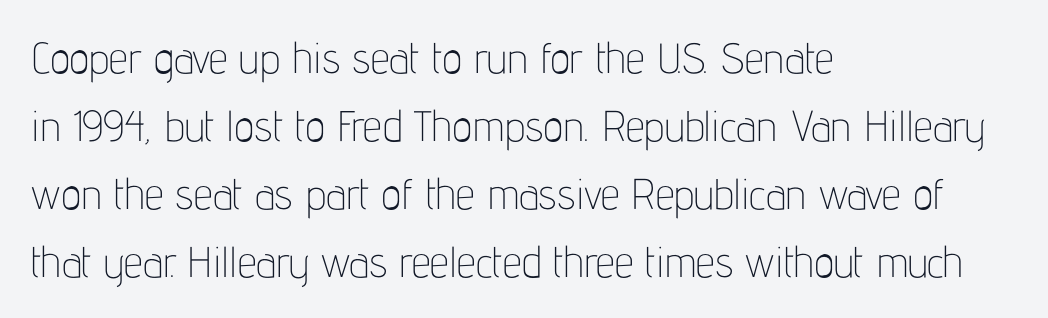
{"serif": "no", "italic": "no", "bold": "no", "weight": "thin", "width": "condensed", "stroke_contrast": "low", "x_height": "medium", "monospaced": "no", "underline": "no", "align": "left", "line_spacing": "normal", "line_spacing_ratio": 1.58, "letter_spacing": "normal", "letter_spacing_em": 0.0, "glyph_px": 43}
